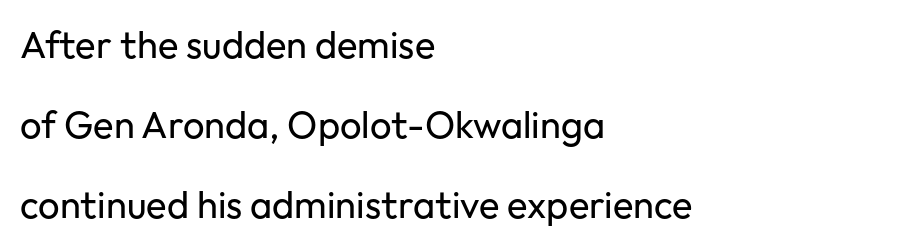
Q: Is the text bold? A: No.
Q: Is the text italic (slanted)? A: No, it is upright.
Q: Is the typeface a serif or a sans-serif typeface? A: Sans-serif.
Q: Is the text underlined? A: No.
Q: How is the paragraph aligned? A: Left-aligned.
Q: Is the spacing between letters normal or unusually wide? A: Normal.
Q: Is the spacing between lines tight, normal or loose? A: Loose.
Q: Width (condensed, normal, or wide)? A: Normal.
Q: Stroke contrast? A: Low.
Q: x-height? A: Medium.
Q: Monospaced? A: No.
